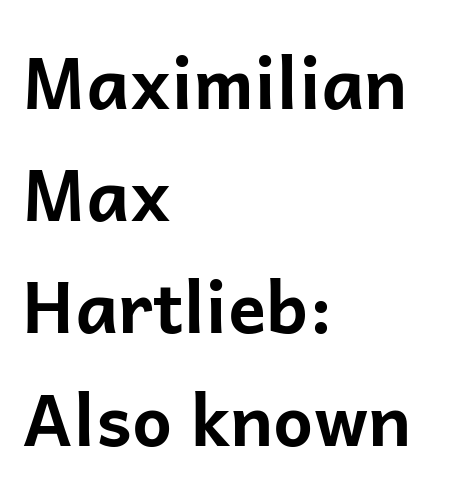
The image shows 71 px bold sans-serif type, upright; set left-aligned, normal line spacing (1.58x), normal letter spacing, not underlined; low stroke contrast and a medium x-height.
